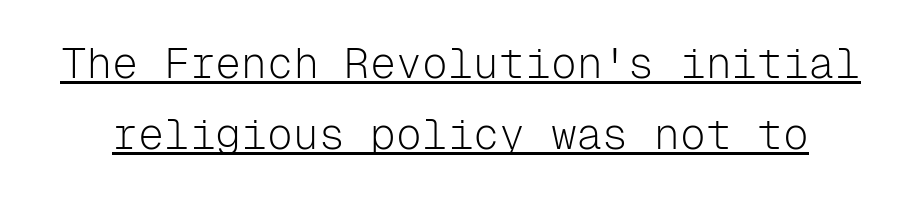
{"serif": "no", "italic": "no", "bold": "no", "weight": "light", "width": "normal", "stroke_contrast": "low", "x_height": "medium", "monospaced": "yes", "underline": "yes", "line_spacing": "normal", "line_spacing_ratio": 1.66, "letter_spacing": "normal", "letter_spacing_em": 0.0, "glyph_px": 43}
